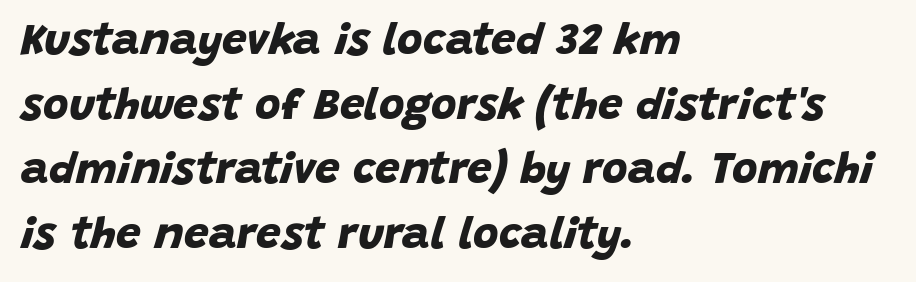
The image shows 44 px bold sans-serif type; set left-aligned, normal line spacing (1.47x), normal letter spacing, not underlined; low stroke contrast and a large x-height.
